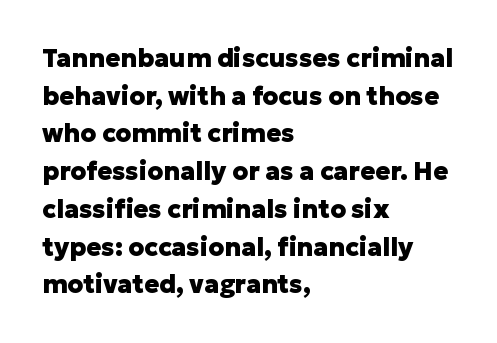
Q: Is the text bold? A: Yes.
Q: Is the text italic (slanted)? A: No, it is upright.
Q: Is the text underlined? A: No.
Q: How is the paragraph aligned? A: Left-aligned.
Q: Is the spacing between letters normal or unusually wide? A: Normal.
Q: Is the spacing between lines tight, normal or loose? A: Normal.
